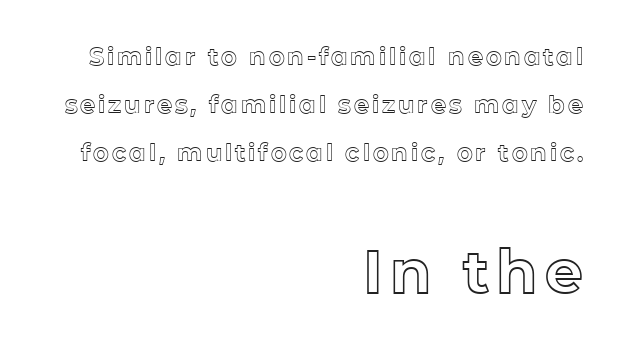
This is roman type, the default non-slanted kind. Looks like regular typesetting: each glyph gets only the width it needs. Reading top to bottom, the characters get bigger at the block break. The text block is weighted toward the right margin, trailing off unevenly leftward.
